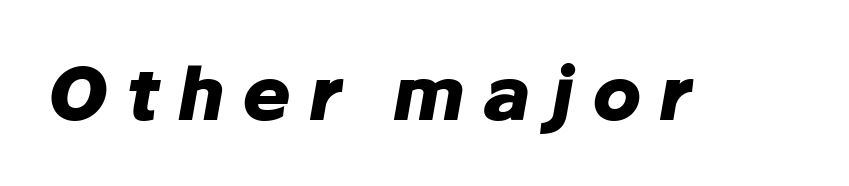
Compared with ordinary roman type, these characters are visibly tilted. Just letters on the line, the space beneath them empty. Students, this is bold: see how much ink each stroke carries. Words appear elongated and porous because spacing is wide.
